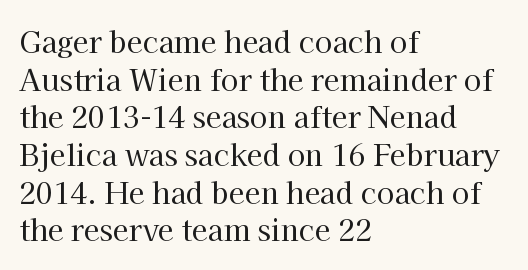
Q: Is the text bold? A: No.
Q: Is the text italic (slanted)? A: No, it is upright.
Q: Is the typeface a serif or a sans-serif typeface? A: Serif.
Q: Is the text underlined? A: No.
Q: How is the paragraph aligned? A: Left-aligned.
Q: Is the spacing between letters normal or unusually wide? A: Normal.
Q: Is the spacing between lines tight, normal or loose? A: Normal.
Q: Width (condensed, normal, or wide)? A: Normal.
Q: Stroke contrast? A: High.
Q: x-height? A: Medium.
Q: Monospaced? A: No.
